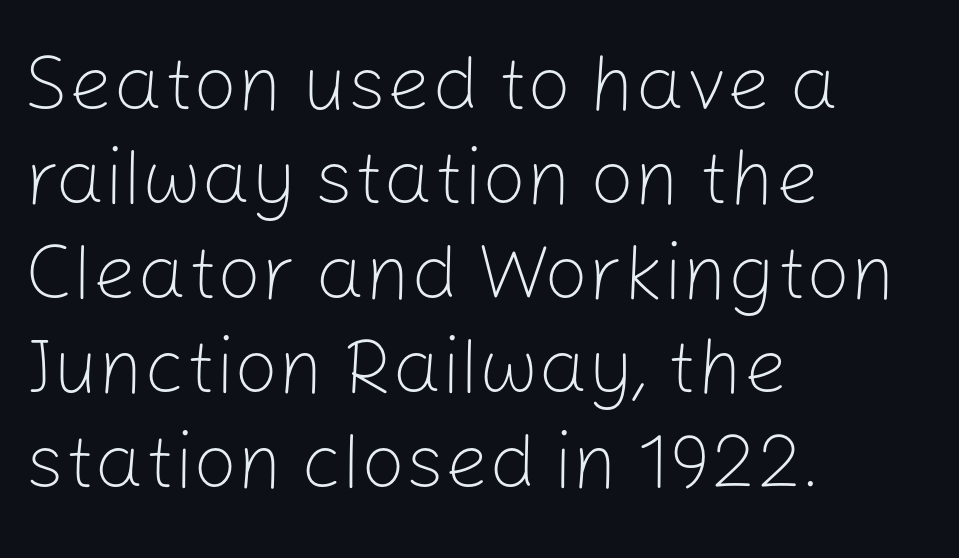
The image shows 78 px light sans-serif type, upright; set left-aligned, line spacing 1.21x, normal letter spacing, not underlined; low stroke contrast and a medium x-height.
